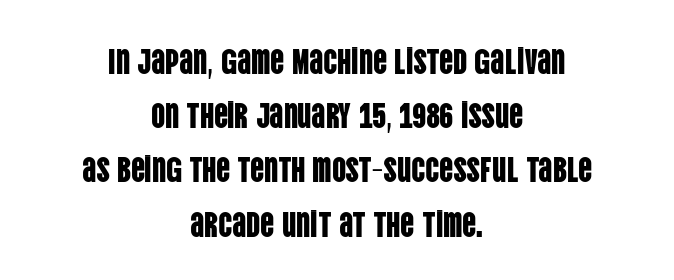
Q: Is the text italic (slanted)? A: No, it is upright.
Q: Is the typeface a serif or a sans-serif typeface? A: Sans-serif.
Q: Is the text underlined? A: No.
Q: How is the paragraph aligned? A: Centered.
Q: Is the spacing between letters normal or unusually wide? A: Normal.
Q: Is the spacing between lines tight, normal or loose? A: Normal.
Q: Width (condensed, normal, or wide)? A: Condensed.
Q: Stroke contrast? A: Low.
Q: x-height? A: Large.
Q: Monospaced? A: No.
